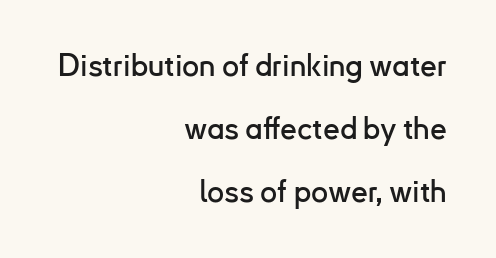
Q: Is the text italic (slanted)? A: No, it is upright.
Q: Is the typeface a serif or a sans-serif typeface? A: Sans-serif.
Q: Is the text underlined? A: No.
Q: How is the paragraph aligned? A: Right-aligned.
Q: Is the spacing between letters normal or unusually wide? A: Normal.
Q: Is the spacing between lines tight, normal or loose? A: Loose.
Q: Width (condensed, normal, or wide)? A: Normal.
Q: Stroke contrast? A: Low.
Q: x-height? A: Small.
Q: Monospaced? A: No.
